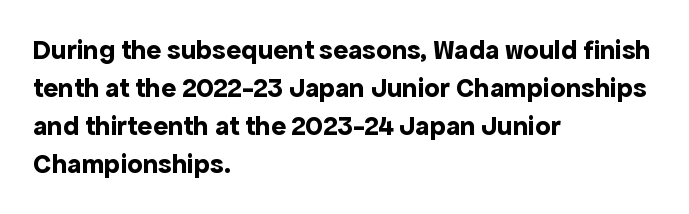
Q: Is the text bold? A: Yes.
Q: Is the text italic (slanted)? A: No, it is upright.
Q: Is the typeface a serif or a sans-serif typeface? A: Sans-serif.
Q: Is the text underlined? A: No.
Q: How is the paragraph aligned? A: Left-aligned.
Q: Is the spacing between letters normal or unusually wide? A: Normal.
Q: Is the spacing between lines tight, normal or loose? A: Normal.
Q: Width (condensed, normal, or wide)? A: Normal.
Q: x-height? A: Medium.
Q: Monospaced? A: No.
